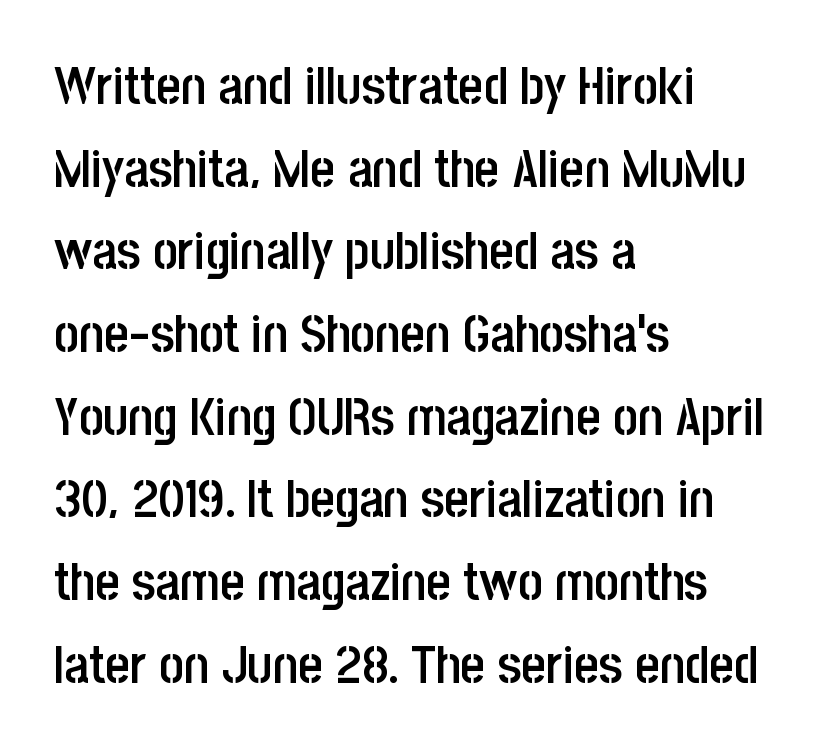
Notice how the stems are strictly vertical — no italics here. Summary of vertical rhythm: regular, with standard interline spacing. No feet cap the strokes, marking this as sans-serif type. Characters follow at the spacing the type designer built in. Character widths vary here, with narrow letters taking less room than wide ones.
